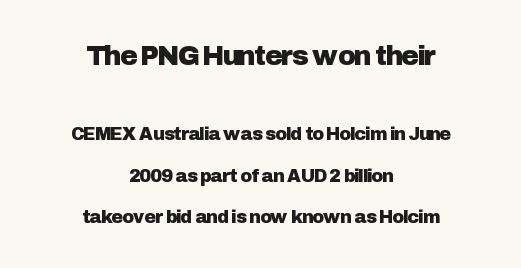
The image shows 27 px text type, upright; set centered, loose line spacing (2.29x), normal letter spacing, not underlined; the first (top) block is 1.5x larger.
